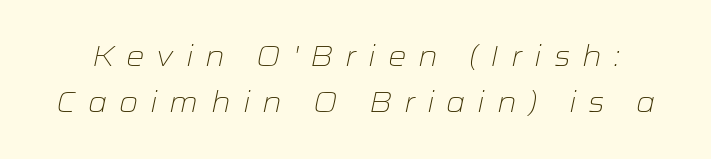
{"italic": "yes", "lean": "right", "slant_degrees": 12, "bold": "no", "weight": "light", "width": "wide", "stroke_contrast": "low", "x_height": "medium", "monospaced": "no", "underline": "no", "line_spacing": "normal", "line_spacing_ratio": 1.59, "letter_spacing": "wide", "letter_spacing_em": 0.41, "glyph_px": 29}
